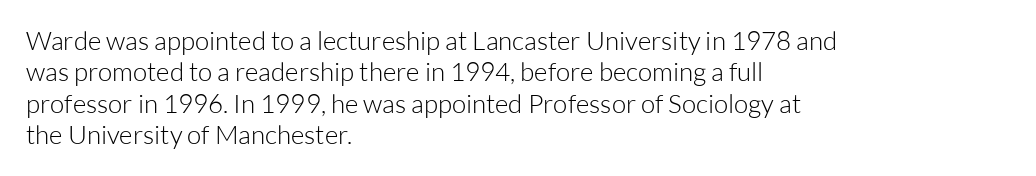
The image shows 26 px text type, upright; set left-aligned, line spacing 1.21x, normal letter spacing, not underlined.
